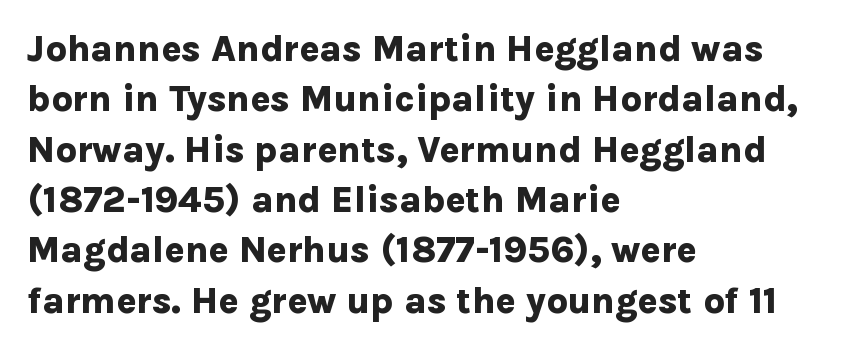
{"serif": "no", "italic": "no", "bold": "yes", "weight": "bold", "width": "normal", "stroke_contrast": "low", "x_height": "medium", "monospaced": "no", "underline": "no", "align": "left", "line_spacing": "normal", "line_spacing_ratio": 1.36, "letter_spacing": "normal", "letter_spacing_em": 0.0, "glyph_px": 37}
